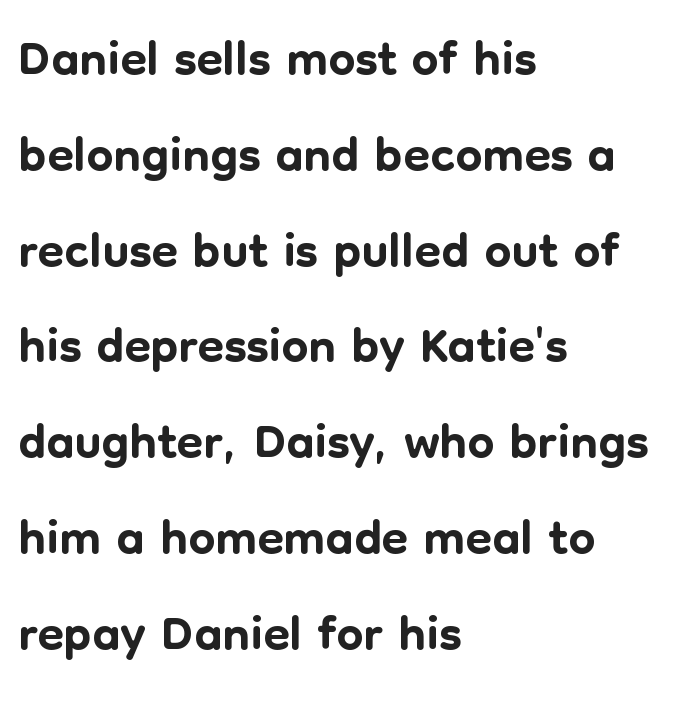
{"serif": "no", "italic": "no", "width": "normal", "stroke_contrast": "low", "x_height": "medium", "monospaced": "no", "underline": "no", "align": "left", "line_spacing": "normal", "line_spacing_ratio": 1.26, "letter_spacing": "normal", "letter_spacing_em": 0.0, "glyph_px": 76}
